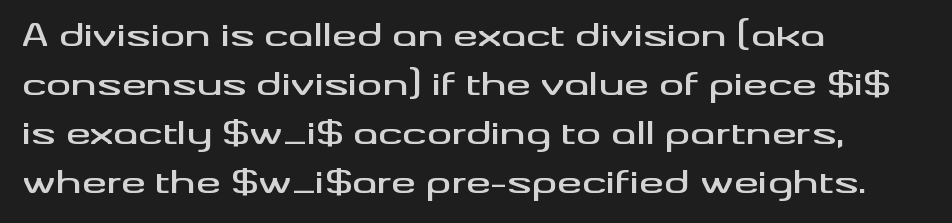
{"serif": "no", "italic": "no", "width": "wide", "stroke_contrast": "medium", "x_height": "small", "monospaced": "no", "underline": "no", "align": "left", "line_spacing": "normal", "line_spacing_ratio": 1.58, "letter_spacing": "normal", "letter_spacing_em": 0.0, "glyph_px": 31}
